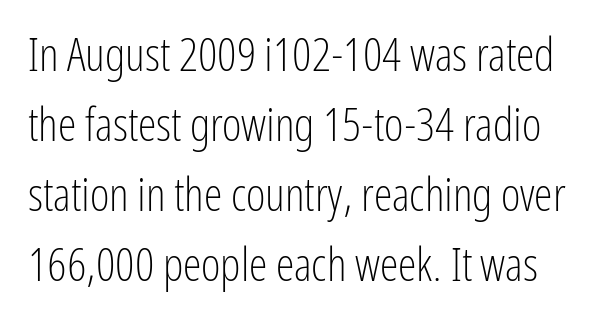
Q: Is the text bold? A: No.
Q: Is the text italic (slanted)? A: No, it is upright.
Q: Is the typeface a serif or a sans-serif typeface? A: Sans-serif.
Q: Is the text underlined? A: No.
Q: Is the spacing between letters normal or unusually wide? A: Normal.
Q: Is the spacing between lines tight, normal or loose? A: Normal.
Q: Width (condensed, normal, or wide)? A: Condensed.
Q: Stroke contrast? A: Low.
Q: x-height? A: Medium.
Q: Monospaced? A: No.
